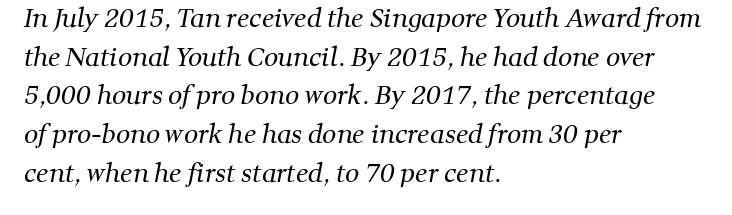
Q: Is the text bold? A: No.
Q: Is the text underlined? A: No.
Q: How is the paragraph aligned? A: Left-aligned.
Q: Is the spacing between letters normal or unusually wide? A: Normal.
Q: Is the spacing between lines tight, normal or loose? A: Normal.
